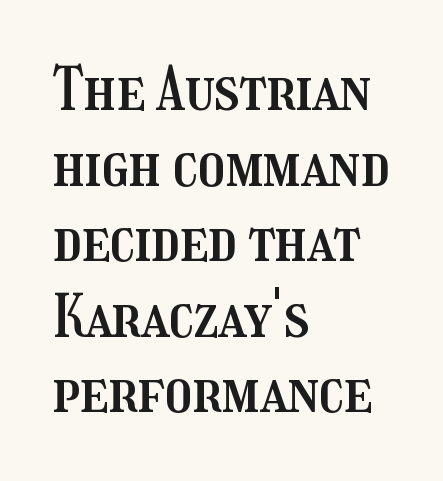
Q: Is the text italic (slanted)? A: No, it is upright.
Q: Is the text underlined? A: No.
Q: How is the paragraph aligned? A: Left-aligned.
Q: Is the spacing between letters normal or unusually wide? A: Normal.
Q: Is the spacing between lines tight, normal or loose? A: Normal.
Q: Width (condensed, normal, or wide)? A: Condensed.
Q: Stroke contrast? A: Medium.
Q: x-height? A: Medium.
Q: Monospaced? A: No.
